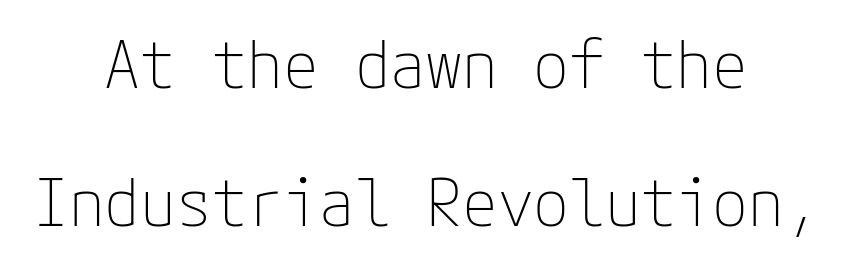
Summary of vertical rhythm: relaxed, with wide interline spacing. The font is comparable to plain body text, perhaps lighter. This sample is center-justified, so both line endings float freely. The tracking reads as untouched default to a designer's eye. Letterform terminals end flat and unadorned throughout the passage. This rendering features lettering with no underline.
